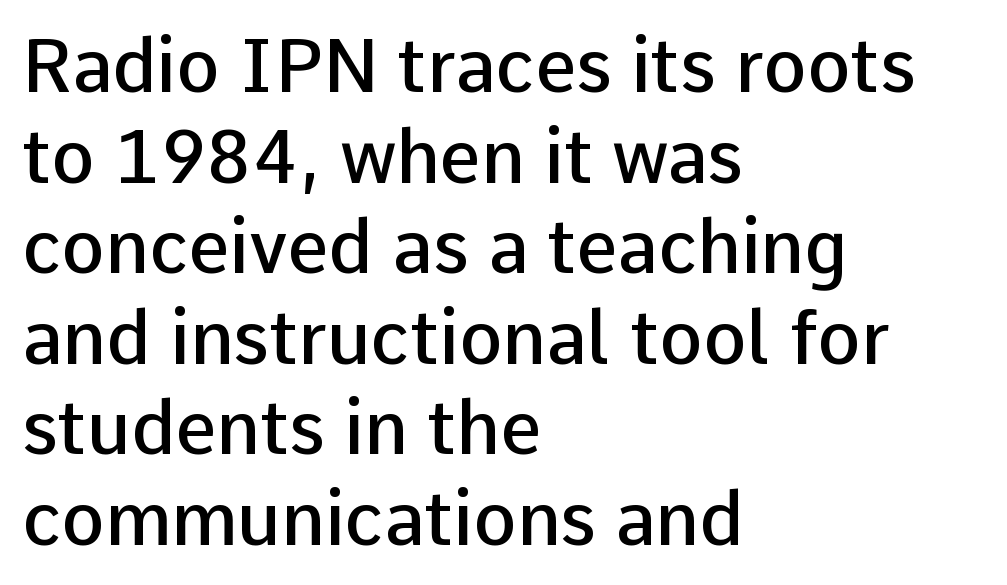
Q: Is the text bold? A: Semi-bold.
Q: Is the text italic (slanted)? A: No, it is upright.
Q: Is the typeface a serif or a sans-serif typeface? A: Sans-serif.
Q: Is the text underlined? A: No.
Q: How is the paragraph aligned? A: Left-aligned.
Q: Is the spacing between letters normal or unusually wide? A: Normal.
Q: Width (condensed, normal, or wide)? A: Normal.
Q: Stroke contrast? A: Low.
Q: x-height? A: Medium.
Q: Monospaced? A: No.
